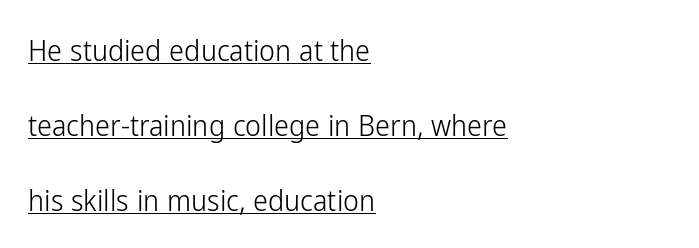
{"serif": "no", "italic": "no", "bold": "no", "weight": "light", "width": "condensed", "stroke_contrast": "low", "x_height": "medium", "monospaced": "no", "underline": "yes", "align": "left", "line_spacing": "loose", "line_spacing_ratio": 2.5, "letter_spacing": "normal", "letter_spacing_em": 0.0, "glyph_px": 30}
